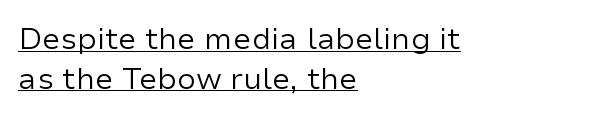
Q: Is the text bold? A: No.
Q: Is the text italic (slanted)? A: No, it is upright.
Q: Is the typeface a serif or a sans-serif typeface? A: Sans-serif.
Q: Is the text underlined? A: Yes.
Q: How is the paragraph aligned? A: Left-aligned.
Q: Is the spacing between letters normal or unusually wide? A: Normal.
Q: Is the spacing between lines tight, normal or loose? A: Normal.
Q: Width (condensed, normal, or wide)? A: Normal.
Q: Stroke contrast? A: Low.
Q: x-height? A: Medium.
Q: Monospaced? A: No.
